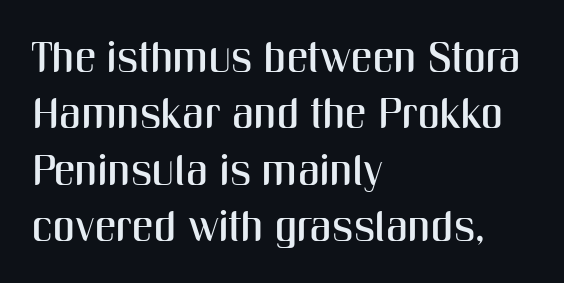
The image shows 43 px condensed sans-serif type, upright; set left-aligned, normal line spacing (1.31x), normal letter spacing, not underlined; medium stroke contrast and a medium x-height.
